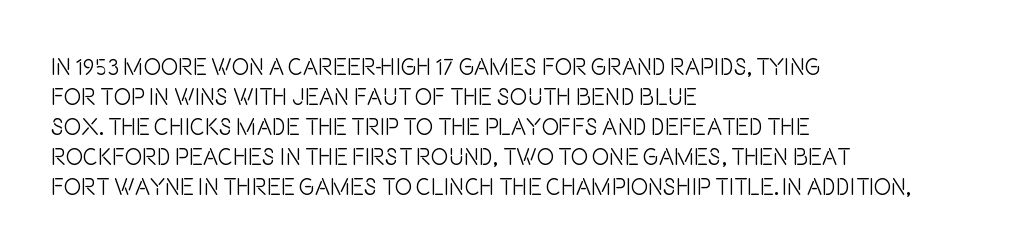
{"italic": "no", "bold": "no", "underline": "no", "align": "left", "line_spacing": "normal", "line_spacing_ratio": 1.3, "letter_spacing": "normal", "letter_spacing_em": 0.0, "glyph_px": 23}
